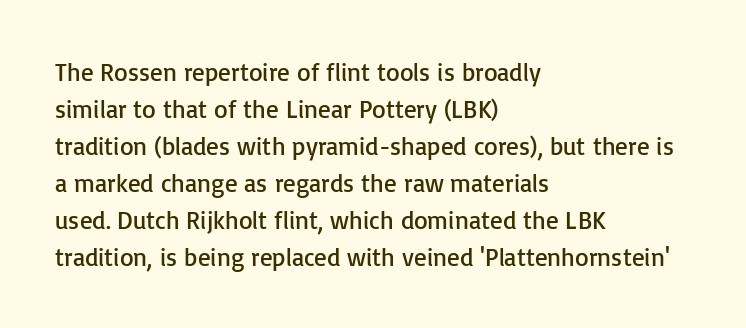
Q: Is the text bold? A: No.
Q: Is the text italic (slanted)? A: No, it is upright.
Q: Is the text underlined? A: No.
Q: How is the paragraph aligned? A: Left-aligned.
Q: Is the spacing between letters normal or unusually wide? A: Normal.
Q: Is the spacing between lines tight, normal or loose? A: Normal.
